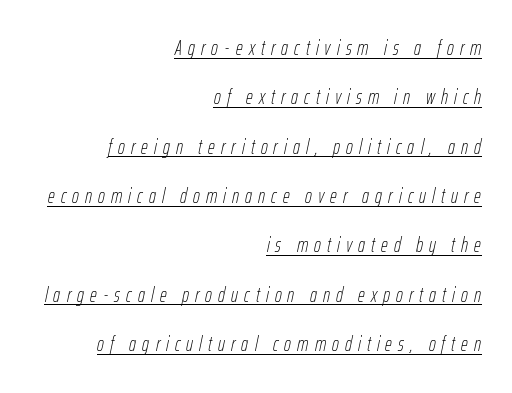
Spacing between characters has been opened up far beyond the box default. Weight: regular or lighter. In terms of leading, this rendering errs on the spacious side. You can see a thin bar hugging the bottom of the glyphs. Reading down the block, your eye finds every line finishing at a fixed right position. The face used here has a pronounced slope to its letters.
